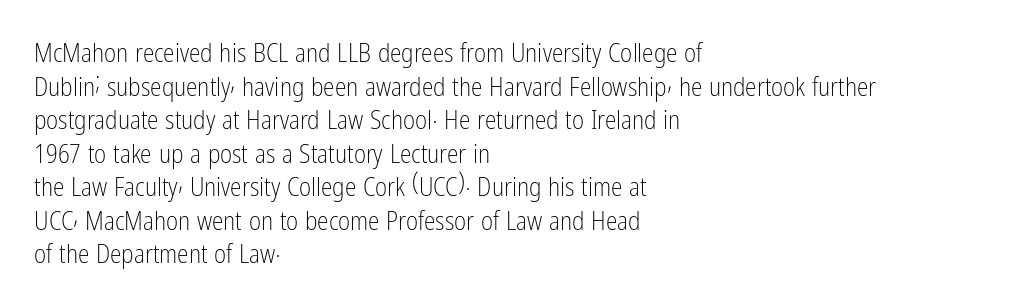
Q: Is the text bold? A: No.
Q: Is the text italic (slanted)? A: No, it is upright.
Q: Is the text underlined? A: No.
Q: How is the paragraph aligned? A: Left-aligned.
Q: Is the spacing between letters normal or unusually wide? A: Normal.
Q: Is the spacing between lines tight, normal or loose? A: Normal.
